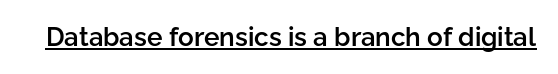
{"italic": "no", "bold": "semi", "underline": "yes", "letter_spacing": "normal", "letter_spacing_em": 0.0, "glyph_px": 26}
